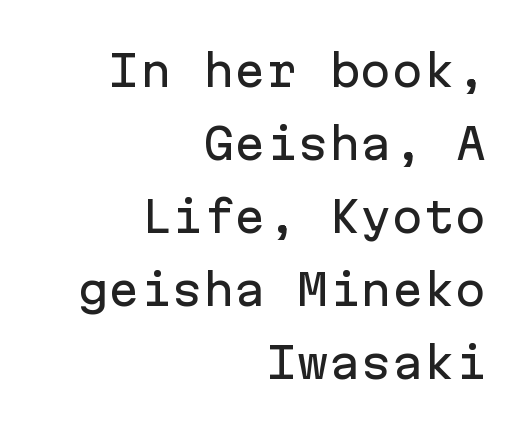
The image shows 42 px sans-serif type, upright, monospaced; set right-aligned, line spacing 1.74x, normal letter spacing, not underlined; low stroke contrast and a medium x-height.
